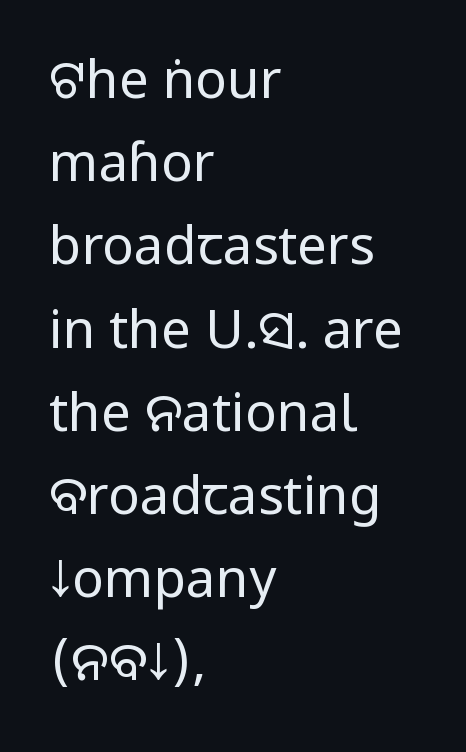
Q: Is the text bold? A: No.
Q: Is the text italic (slanted)? A: No, it is upright.
Q: Is the typeface a serif or a sans-serif typeface? A: Sans-serif.
Q: Is the text underlined? A: No.
Q: How is the paragraph aligned? A: Left-aligned.
Q: Is the spacing between letters normal or unusually wide? A: Normal.
Q: Is the spacing between lines tight, normal or loose? A: Normal.
Q: Width (condensed, normal, or wide)? A: Condensed.
Q: Stroke contrast? A: Low.
Q: x-height? A: Large.
Q: Monospaced? A: No.
